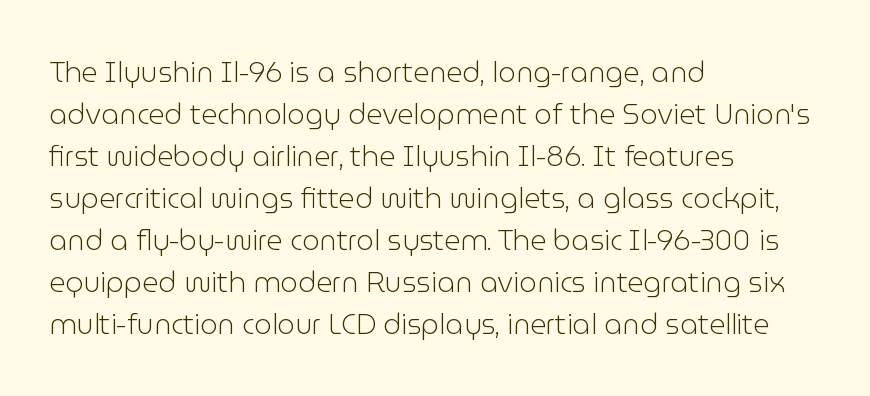
The image shows 28 px light sans-serif type, upright; set left-aligned, normal line spacing (1.5x), normal letter spacing, not underlined; low stroke contrast and a medium x-height.
